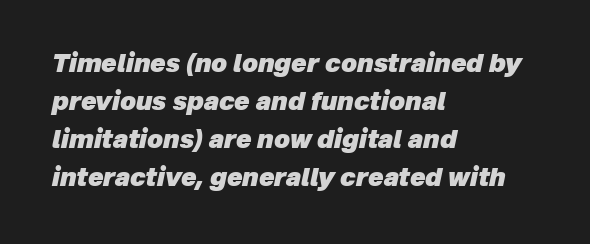
{"italic": "yes", "lean": "right", "slant_degrees": 12, "bold": "yes", "underline": "no", "align": "left", "line_spacing": "normal", "line_spacing_ratio": 1.52, "letter_spacing": "normal", "letter_spacing_em": 0.0, "glyph_px": 25}
